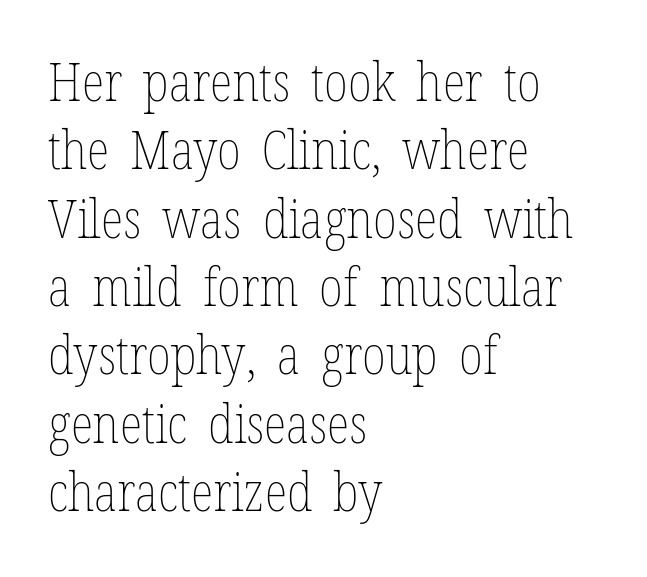
Q: Is the text bold? A: No.
Q: Is the text italic (slanted)? A: No, it is upright.
Q: Is the text underlined? A: No.
Q: How is the paragraph aligned? A: Left-aligned.
Q: Is the spacing between letters normal or unusually wide? A: Normal.
Q: Is the spacing between lines tight, normal or loose? A: Normal.
Q: Width (condensed, normal, or wide)? A: Condensed.
Q: Stroke contrast? A: Low.
Q: x-height? A: Medium.
Q: Monospaced? A: No.
